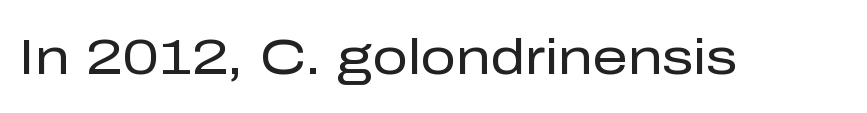
Q: Is the text bold? A: No.
Q: Is the text italic (slanted)? A: No, it is upright.
Q: Is the typeface a serif or a sans-serif typeface? A: Sans-serif.
Q: Is the text underlined? A: No.
Q: Is the spacing between letters normal or unusually wide? A: Normal.
Q: Width (condensed, normal, or wide)? A: Normal.
Q: Stroke contrast? A: Low.
Q: x-height? A: Medium.
Q: Monospaced? A: No.
